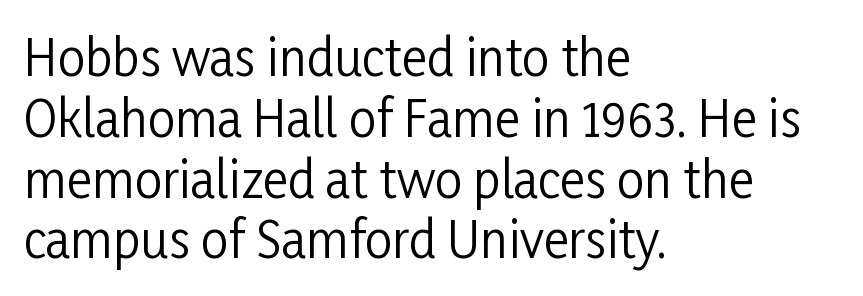
{"serif": "no", "italic": "no", "bold": "no", "weight": "regular", "width": "condensed", "stroke_contrast": "low", "x_height": "medium", "monospaced": "no", "underline": "no", "align": "left", "line_spacing_ratio": 1.24, "letter_spacing": "normal", "letter_spacing_em": 0.0, "glyph_px": 49}
